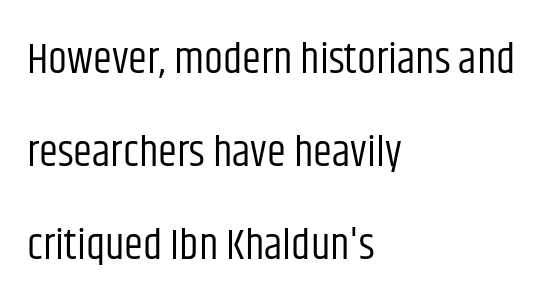
No feet cap the strokes, marking this as sans-serif type. Tall strokes in this sample are plumb rather than angled. If you measured baseline to baseline, you'd find a long distance. Weight: in the light-to-regular range.
